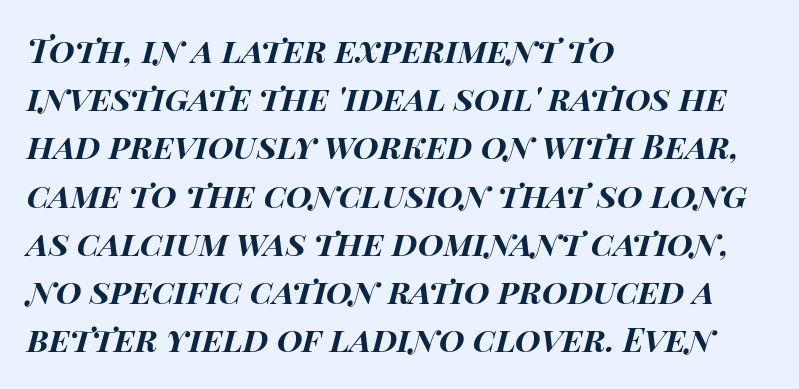
Q: Is the text bold? A: Yes.
Q: Is the text italic (slanted)? A: Yes, it leans right by about 15 degrees.
Q: Is the text underlined? A: No.
Q: How is the paragraph aligned? A: Left-aligned.
Q: Is the spacing between letters normal or unusually wide? A: Normal.
Q: Is the spacing between lines tight, normal or loose? A: Normal.
Q: Width (condensed, normal, or wide)? A: Wide.
Q: Stroke contrast? A: High.
Q: x-height? A: Large.
Q: Monospaced? A: No.
